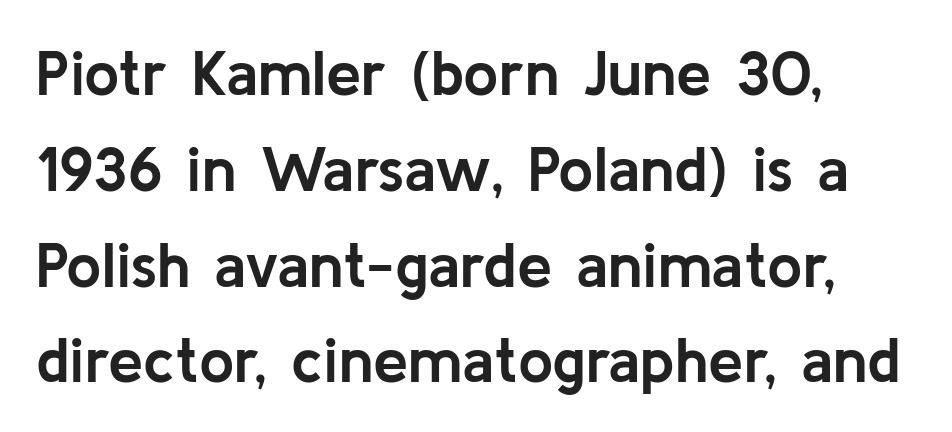
{"serif": "no", "italic": "no", "bold": "yes", "weight": "semibold", "width": "normal", "stroke_contrast": "low", "x_height": "medium", "monospaced": "no", "underline": "no", "align": "left", "line_spacing": "normal", "line_spacing_ratio": 1.52, "letter_spacing": "normal", "letter_spacing_em": 0.0, "glyph_px": 63}
